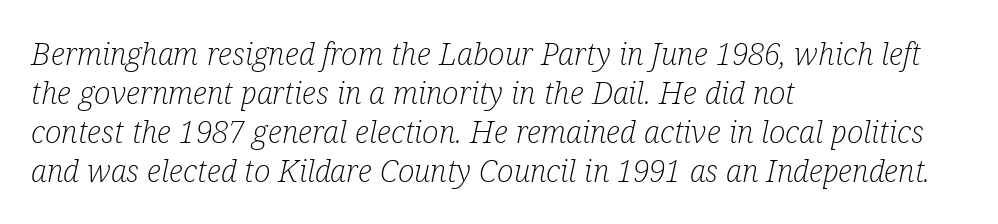
What kind of face is this? One with serifs. The leading is moderate, giving the passage an even texture. The passage is arranged the way most books set body copy — flush left. Is this a fixed-width face? No — the glyphs have proportional, varying widths. The letters look calm and open, with moderate or lighter stems. The specimen omits any rule beneath the text block's lines.
